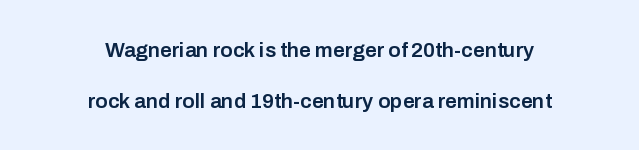
Q: Is the text bold? A: Semi-bold.
Q: Is the text italic (slanted)? A: No, it is upright.
Q: Is the text underlined? A: No.
Q: How is the paragraph aligned? A: Centered.
Q: Is the spacing between letters normal or unusually wide? A: Normal.
Q: Is the spacing between lines tight, normal or loose? A: Loose.
